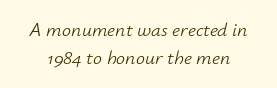
The image shows 20 px text type, italic (leaning right); set normal line spacing (1.41x), normal letter spacing, not underlined.
